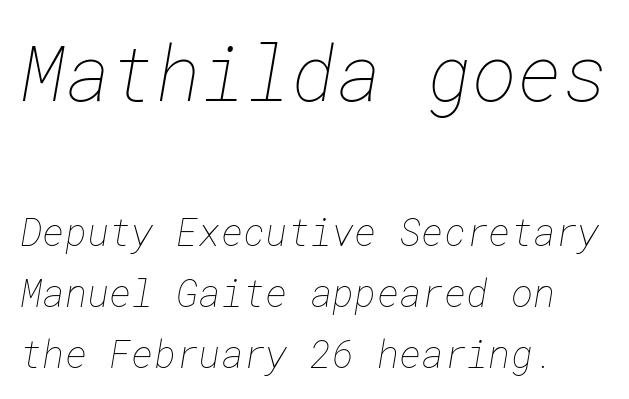
{"bold": "no", "weight": "thin", "width": "normal", "stroke_contrast": "low", "x_height": "medium", "underline": "no", "line_spacing": "normal", "line_spacing_ratio": 1.61, "letter_spacing": "normal", "letter_spacing_em": 0.0, "larger_block": "first", "size_ratio": 2.03, "glyph_px": 77}
